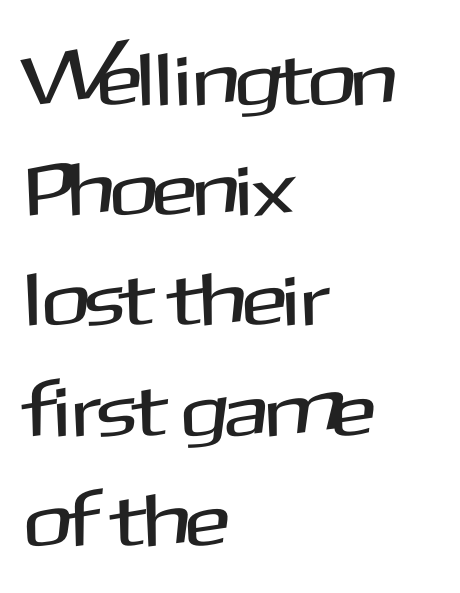
{"serif": "no", "italic": "no", "width": "normal", "stroke_contrast": "medium", "x_height": "medium", "monospaced": "no", "underline": "no", "align": "left", "line_spacing": "normal", "line_spacing_ratio": 1.47, "letter_spacing": "normal", "letter_spacing_em": 0.0, "glyph_px": 75}
